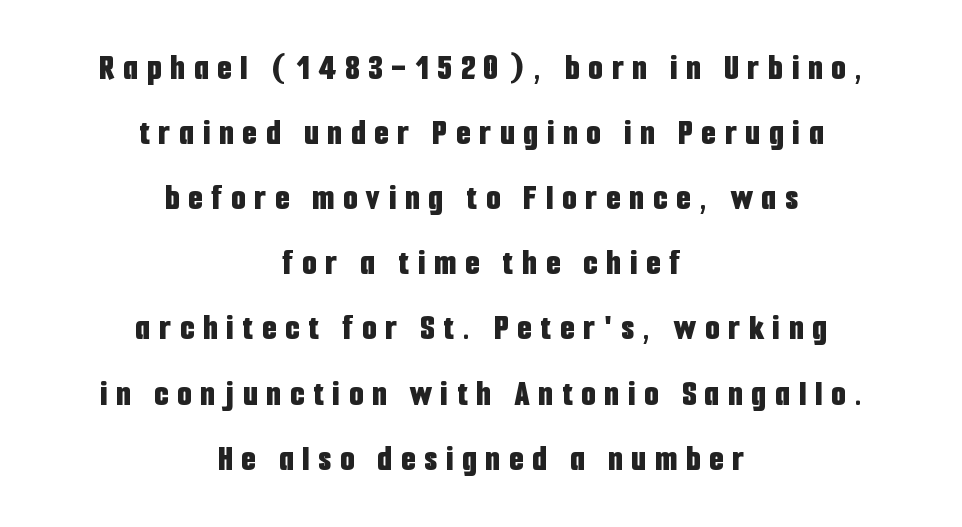
{"serif": "no", "italic": "no", "bold": "yes", "weight": "bold", "width": "condensed", "stroke_contrast": "low", "x_height": "medium", "monospaced": "no", "underline": "no", "align": "center", "line_spacing_ratio": 1.76, "letter_spacing": "wide", "letter_spacing_em": 0.24, "glyph_px": 37}
